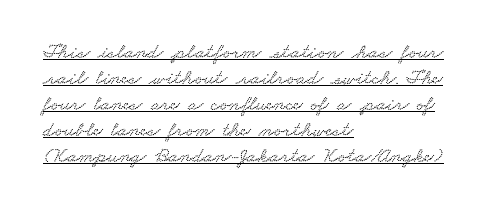
{"underline": "yes", "align": "left", "line_spacing_ratio": 1.24, "letter_spacing": "normal", "letter_spacing_em": 0.0, "glyph_px": 21}
